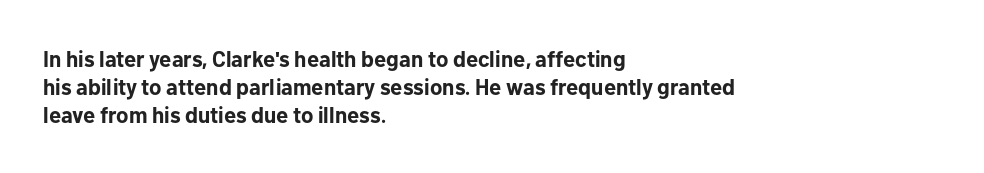
Q: Is the text bold? A: Yes.
Q: Is the text italic (slanted)? A: No, it is upright.
Q: Is the text underlined? A: No.
Q: How is the paragraph aligned? A: Left-aligned.
Q: Is the spacing between letters normal or unusually wide? A: Normal.
Q: Is the spacing between lines tight, normal or loose? A: Normal.
